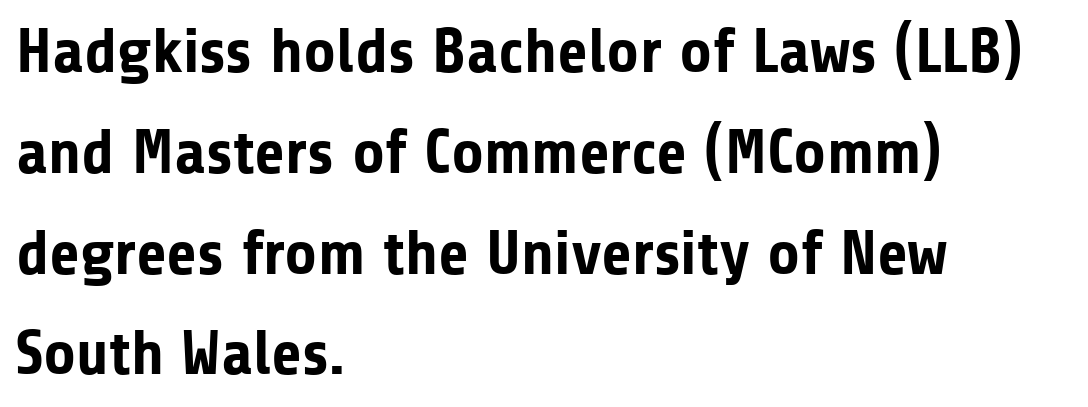
The image shows 63 px bold sans-serif type, upright; set left-aligned, normal line spacing (1.6x), normal letter spacing, not underlined; low stroke contrast and a medium x-height.
